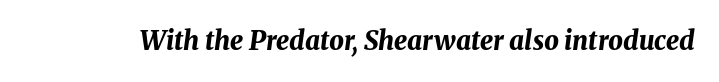
{"italic": "yes", "lean": "right", "slant_degrees": 8, "bold": "yes", "underline": "no", "letter_spacing": "normal", "letter_spacing_em": 0.0, "glyph_px": 26}
